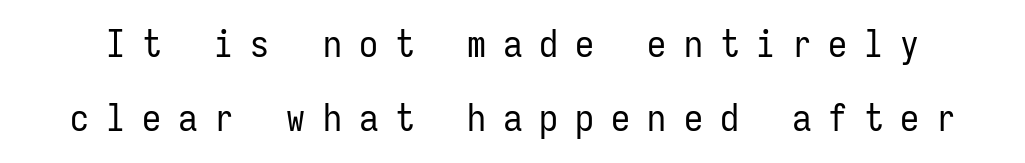
The image shows 38 px regular-weight, condensed sans-serif type, upright, monospaced; set loose line spacing (1.95x), unusually wide letter spacing (+0.45 em), not underlined; low stroke contrast and a medium x-height.
